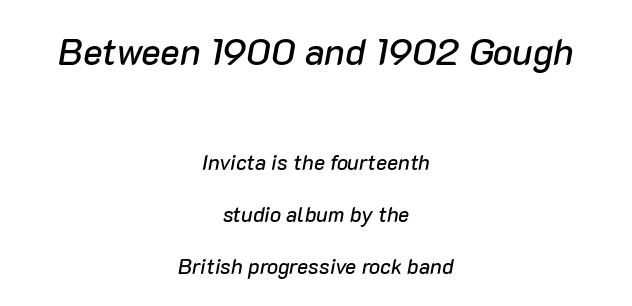
{"italic": "yes", "lean": "right", "slant_degrees": 10, "width": "normal", "stroke_contrast": "low", "x_height": "medium", "monospaced": "no", "underline": "no", "align": "center", "line_spacing": "loose", "line_spacing_ratio": 2.47, "letter_spacing": "normal", "letter_spacing_em": 0.0, "larger_block": "first", "size_ratio": 1.76, "glyph_px": 37}
